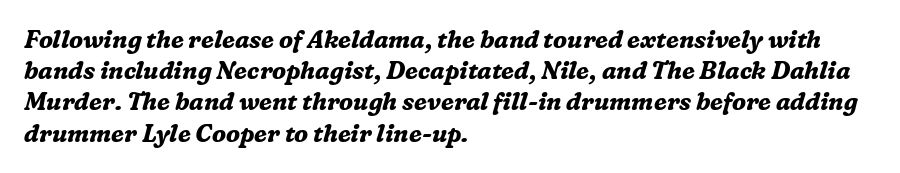
Q: Is the text bold? A: Yes.
Q: Is the text italic (slanted)? A: Yes, it leans right by about 16 degrees.
Q: Is the text underlined? A: No.
Q: How is the paragraph aligned? A: Left-aligned.
Q: Is the spacing between letters normal or unusually wide? A: Normal.
Q: Is the spacing between lines tight, normal or loose? A: Normal.
